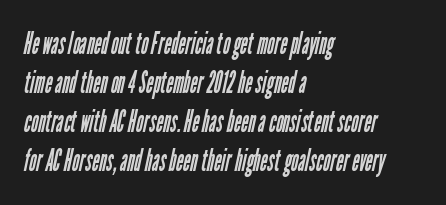
Leading: standard. These lines are rendered in a variable-pitch font. The letterforms sit shoulder to shoulder at normal distance. In terms of letterform style, serifs are entirely absent. The typeface has the unassuming heft of standard copy or less. Clear beneath every line of the passage.
